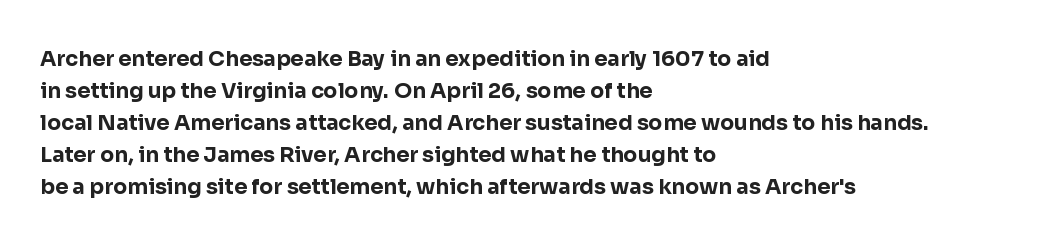
Q: Is the text bold? A: Yes.
Q: Is the text italic (slanted)? A: No, it is upright.
Q: Is the text underlined? A: No.
Q: How is the paragraph aligned? A: Left-aligned.
Q: Is the spacing between letters normal or unusually wide? A: Normal.
Q: Is the spacing between lines tight, normal or loose? A: Normal.
